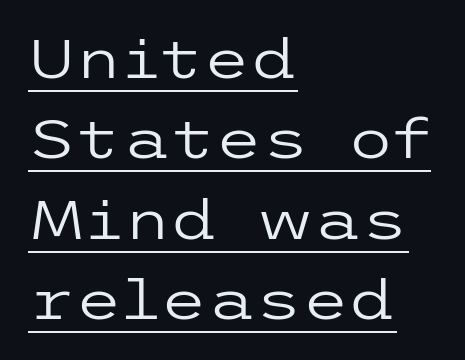
The type sits square on the baseline with zero lean. One glance says typical: line gaps are just what's usual. The rendering keeps characters at their native spacing. These lines stack with their left ends in a neat column.
